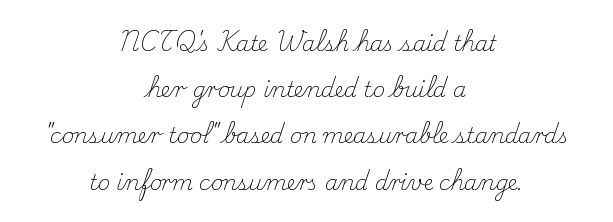
Q: Is the text bold? A: No.
Q: Is the text italic (slanted)? A: Yes.
Q: Is the text underlined? A: No.
Q: How is the paragraph aligned? A: Centered.
Q: Is the spacing between letters normal or unusually wide? A: Normal.
Q: Is the spacing between lines tight, normal or loose? A: Loose.
